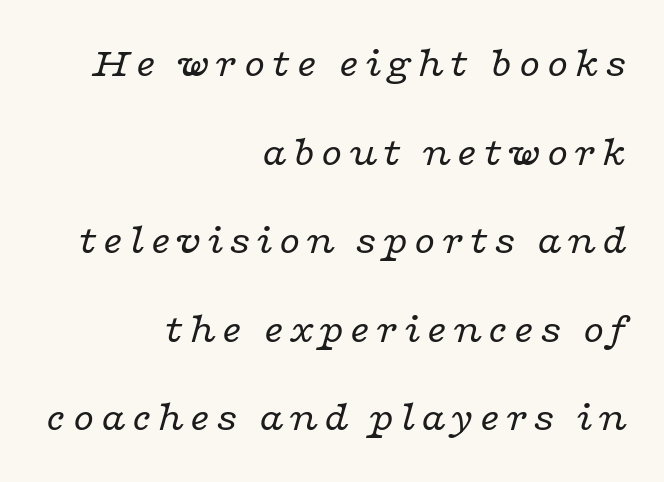
{"serif": "yes", "italic": "yes", "lean": "right", "slant_degrees": 16, "bold": "no", "weight": "regular", "width": "wide", "stroke_contrast": "low", "x_height": "medium", "monospaced": "no", "underline": "no", "align": "right", "line_spacing": "loose", "line_spacing_ratio": 2.06, "glyph_px": 43}
